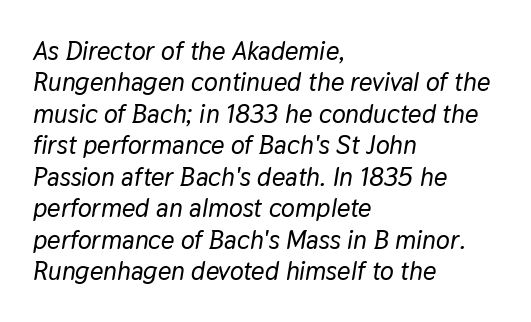
{"italic": "yes", "lean": "right", "slant_degrees": 9, "underline": "no", "align": "left", "line_spacing_ratio": 1.21, "letter_spacing": "normal", "letter_spacing_em": 0.0, "glyph_px": 26}
